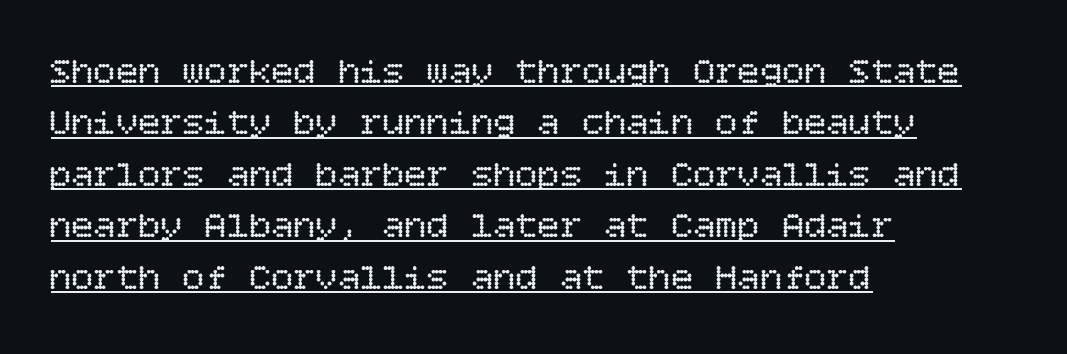
A normal amount of white space separates one row of letters from the next. What decoration does the sample have? An underline. Unbolded letterforms with no extra heft. This sample uses an upright cut, with every glyph sitting square on the baseline. The rendering anchors every line to the left-hand side. The horizontal fit of the characters is conventional and even.
